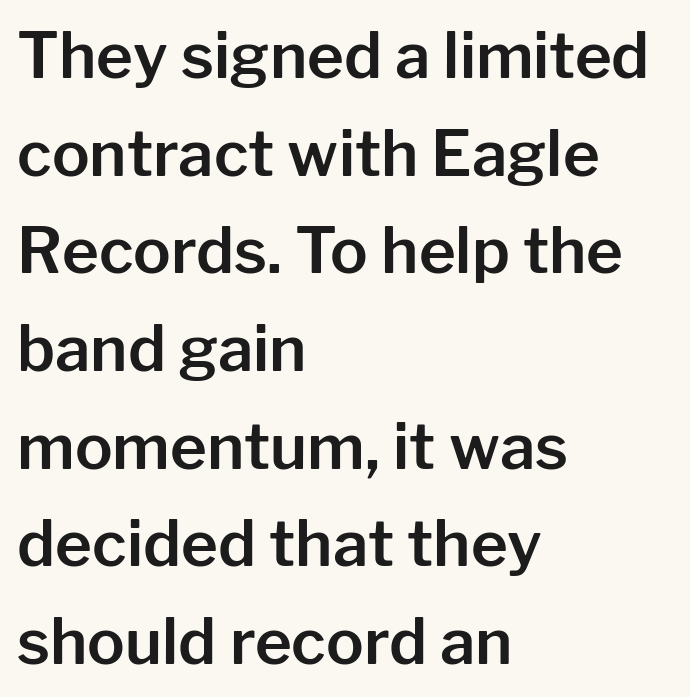
The gaps between neighbouring characters are ordinary and unremarkable. This is sans-serif lettering, the kind often seen on screens and signage. Notice how the stems are strictly vertical — no italics here. These lines are rendered in a variable-pitch font.
